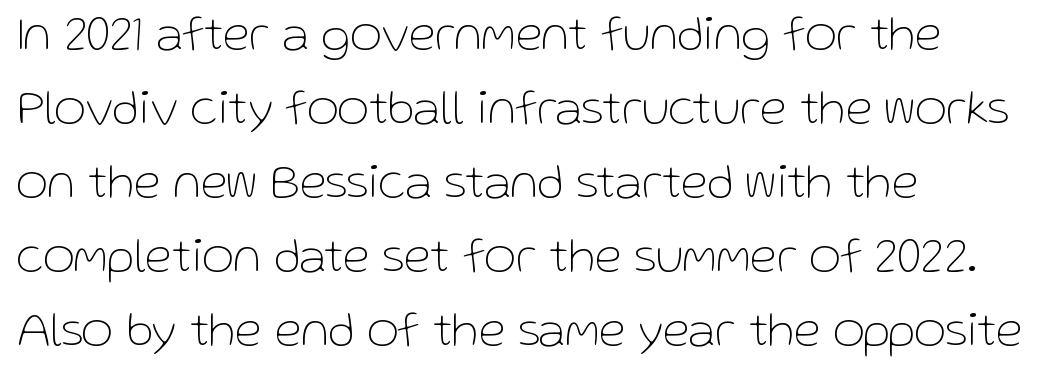
These lines are set flush left with a ragged right edge. Here the designer chose a conventional face with non-uniform glyph widths. Nothing heavy about these letters — not bold at all. Stroke terminals: plain, sans-serif.
